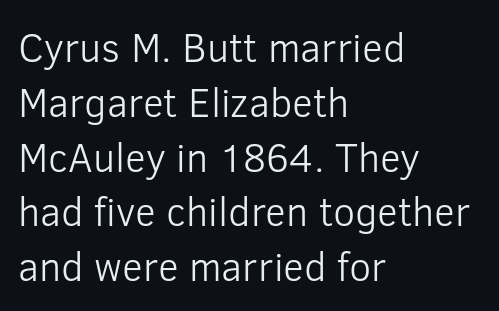
Q: Is the text bold? A: No.
Q: Is the text italic (slanted)? A: No, it is upright.
Q: Is the typeface a serif or a sans-serif typeface? A: Sans-serif.
Q: Is the text underlined? A: No.
Q: How is the paragraph aligned? A: Left-aligned.
Q: Is the spacing between letters normal or unusually wide? A: Normal.
Q: Is the spacing between lines tight, normal or loose? A: Normal.
Q: Width (condensed, normal, or wide)? A: Normal.
Q: Stroke contrast? A: Low.
Q: x-height? A: Medium.
Q: Monospaced? A: No.
